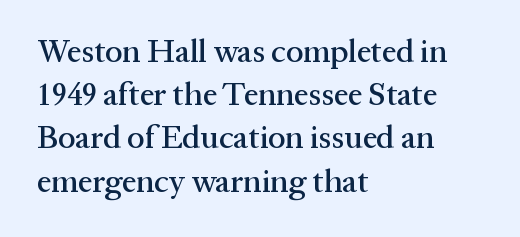
Unlike italic type, these characters show no tilt at all. Character widths vary here, with narrow letters taking less room than wide ones. The designer left line spacing at the default. Decoration check: the copy has no underline.
